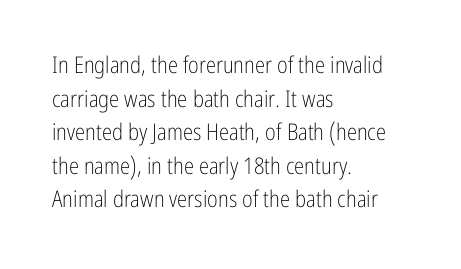
Q: Is the text bold? A: No.
Q: Is the text italic (slanted)? A: No, it is upright.
Q: Is the text underlined? A: No.
Q: How is the paragraph aligned? A: Left-aligned.
Q: Is the spacing between letters normal or unusually wide? A: Normal.
Q: Is the spacing between lines tight, normal or loose? A: Normal.
